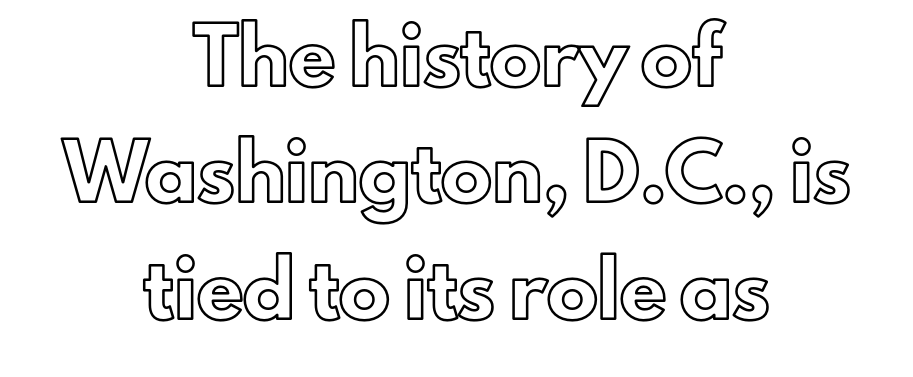
Q: Is the text italic (slanted)? A: No, it is upright.
Q: Is the text underlined? A: No.
Q: How is the paragraph aligned? A: Centered.
Q: Is the spacing between letters normal or unusually wide? A: Normal.
Q: Is the spacing between lines tight, normal or loose? A: Loose.
Q: Width (condensed, normal, or wide)? A: Normal.
Q: x-height? A: Small.
Q: Monospaced? A: No.
